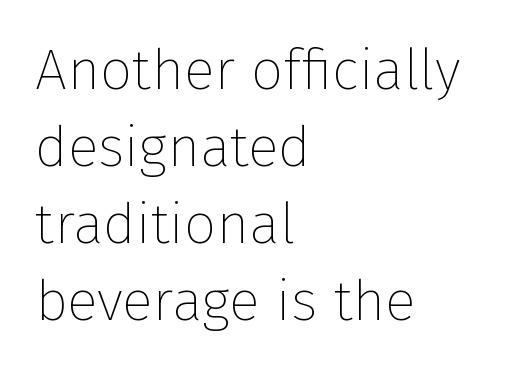
The image shows 57 px thin sans-serif type, upright; set left-aligned, normal line spacing (1.35x), normal letter spacing, not underlined; low stroke contrast and a medium x-height.
